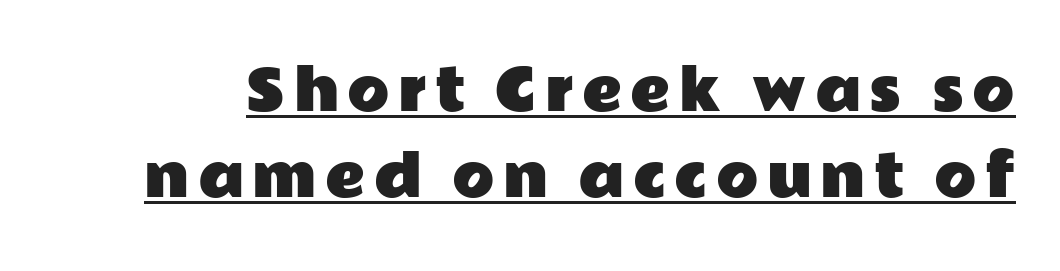
The image shows 55 px wide sans-serif type, upright; set normal line spacing (1.57x), underlined; low stroke contrast and a medium x-height.
